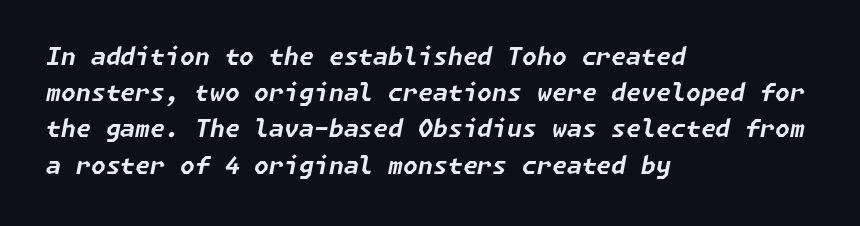
Q: Is the text bold? A: Yes.
Q: Is the text italic (slanted)? A: Yes, it leans right by about 11 degrees.
Q: Is the text underlined? A: No.
Q: How is the paragraph aligned? A: Left-aligned.
Q: Is the spacing between letters normal or unusually wide? A: Normal.
Q: Is the spacing between lines tight, normal or loose? A: Normal.
